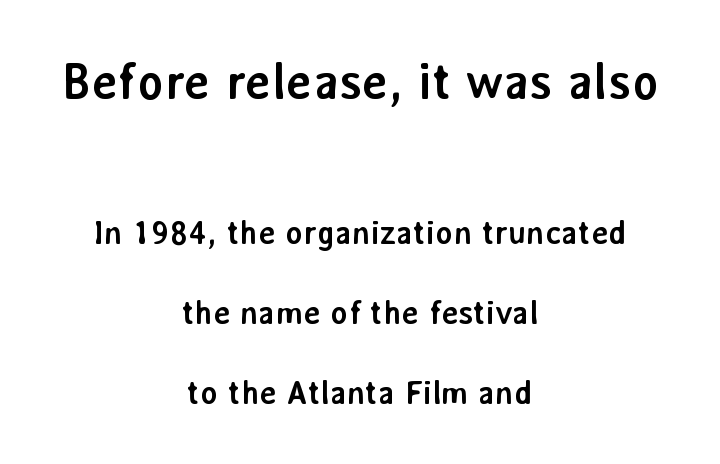
{"serif": "no", "italic": "no", "bold": "yes", "weight": "semibold", "width": "normal", "stroke_contrast": "low", "x_height": "medium", "monospaced": "no", "underline": "no", "align": "center", "line_spacing": "loose", "line_spacing_ratio": 2.41, "letter_spacing": "normal", "letter_spacing_em": 0.0, "larger_block": "first", "size_ratio": 1.52, "glyph_px": 50}
